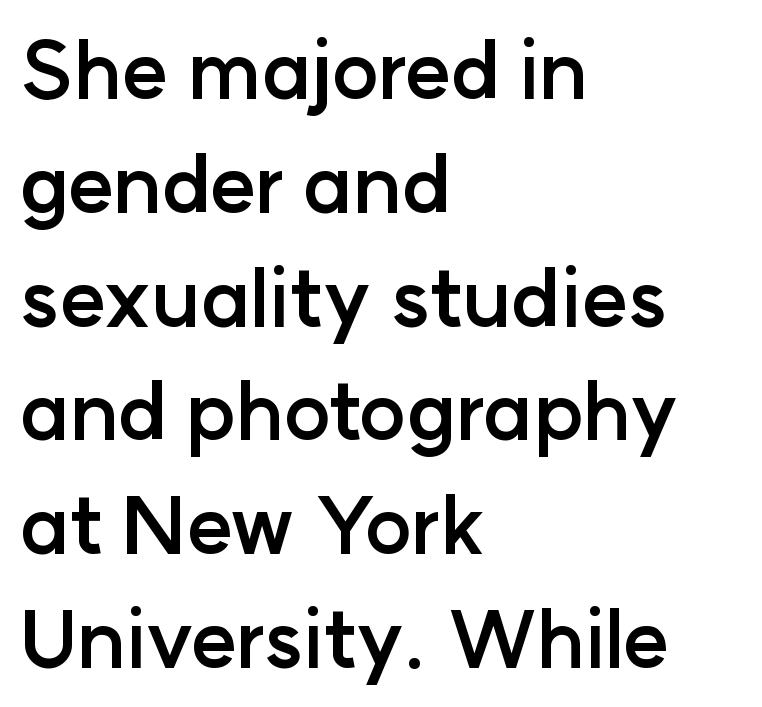
Nope, no serifs anywhere on these letters. Weight check: bold — yes, fully. This is the regular roman posture of the typeface. The paragraph shown leans on its left margin.
